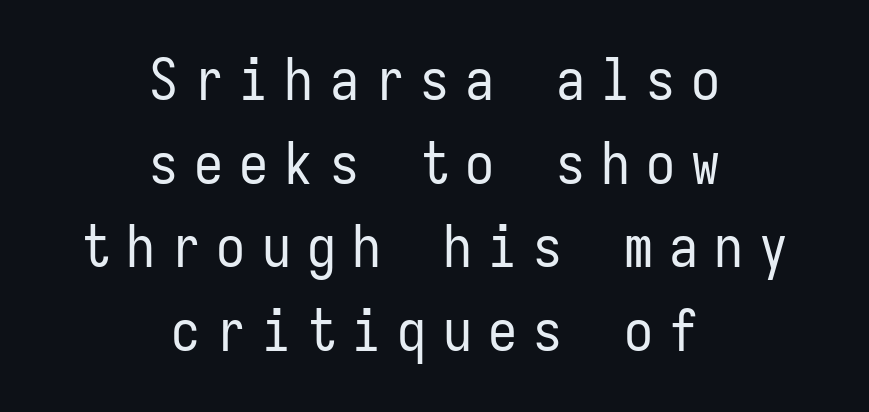
{"serif": "no", "italic": "no", "bold": "no", "weight": "regular", "width": "condensed", "stroke_contrast": "low", "x_height": "medium", "monospaced": "yes", "underline": "no", "align": "center", "line_spacing": "normal", "line_spacing_ratio": 1.44, "letter_spacing": "wide", "letter_spacing_em": 0.28, "glyph_px": 58}
